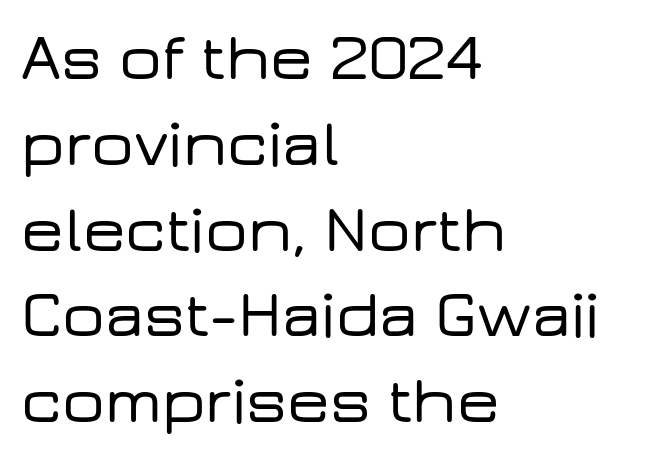
{"serif": "no", "italic": "no", "width": "wide", "stroke_contrast": "low", "x_height": "medium", "monospaced": "no", "underline": "no", "align": "left", "line_spacing": "normal", "line_spacing_ratio": 1.28, "letter_spacing": "normal", "letter_spacing_em": 0.0, "glyph_px": 67}
